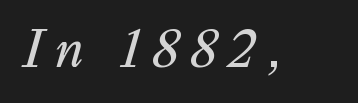
Q: Is the text bold? A: No.
Q: Is the typeface a serif or a sans-serif typeface? A: Sans-serif.
Q: Is the text underlined? A: No.
Q: Is the spacing between letters normal or unusually wide? A: Unusually wide.
Q: Width (condensed, normal, or wide)? A: Normal.
Q: Stroke contrast? A: Medium.
Q: x-height? A: Medium.
Q: Monospaced? A: No.
